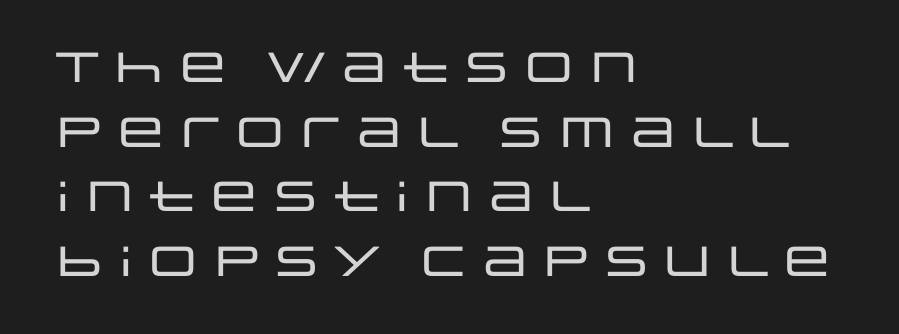
Q: Is the text italic (slanted)? A: No, it is upright.
Q: Is the typeface a serif or a sans-serif typeface? A: Sans-serif.
Q: Is the text underlined? A: No.
Q: How is the paragraph aligned? A: Left-aligned.
Q: Is the spacing between letters normal or unusually wide? A: Normal.
Q: Is the spacing between lines tight, normal or loose? A: Normal.
Q: Width (condensed, normal, or wide)? A: Wide.
Q: Stroke contrast? A: Low.
Q: x-height? A: Large.
Q: Monospaced? A: No.
